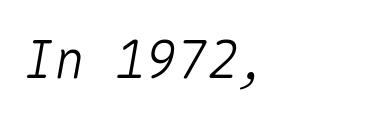
The image shows 51 px text type, italic (leaning right), monospaced; set normal letter spacing, not underlined; medium stroke contrast and a medium x-height.
